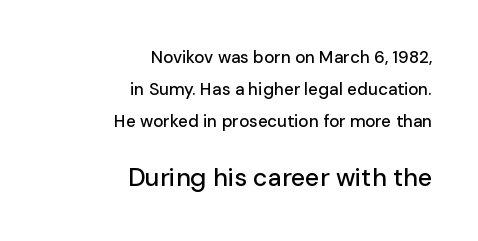
Honestly, the letter spacing is just normal — you wouldn't notice it. Letters rest on an invisible, unmarked baseline. Which margin do the lines hug? The right one — the left edge is uneven. Between these two stacked blocks, the lower one wins on size.
